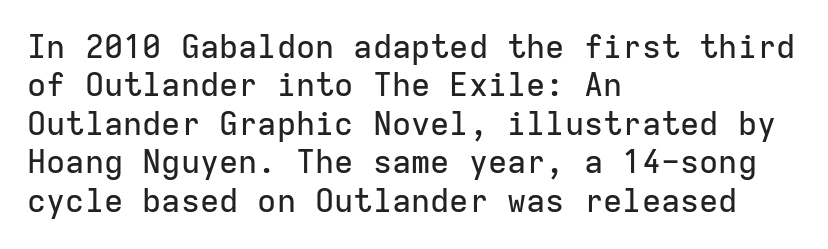
{"serif": "no", "italic": "no", "width": "normal", "stroke_contrast": "low", "x_height": "medium", "monospaced": "yes", "underline": "no", "align": "left", "line_spacing_ratio": 1.2, "letter_spacing": "normal", "letter_spacing_em": 0.0, "glyph_px": 32}
